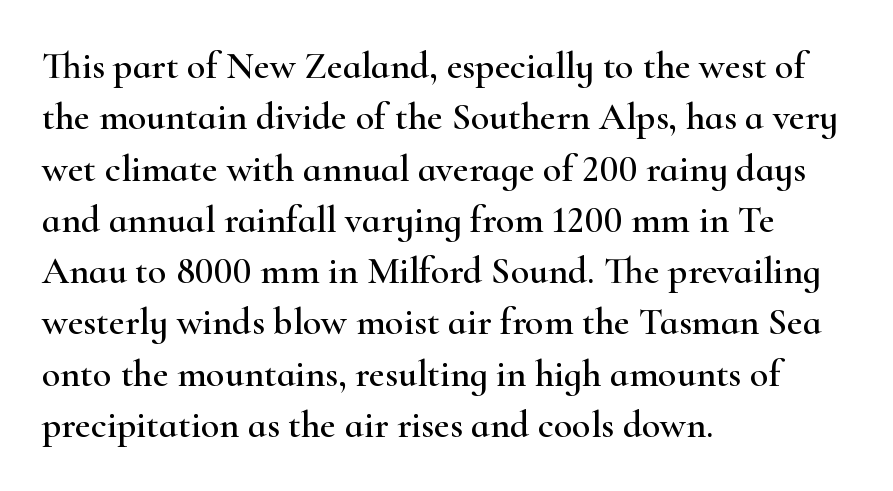
Glyph-to-glyph distance matches everyday printed text. This sample keeps an unexceptional amount of space between lines. The paragraph has a hard left edge and a soft right edge. Unmarked baselines from the first word to the last.
